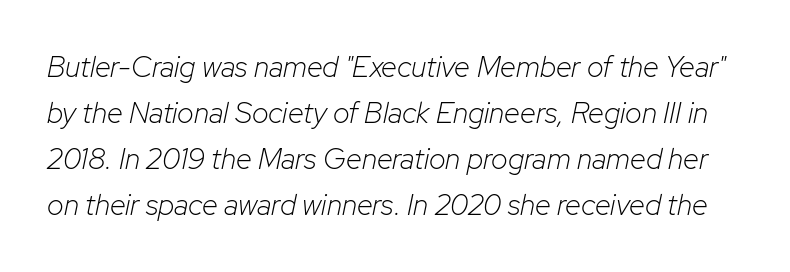
{"italic": "yes", "lean": "right", "slant_degrees": 12, "bold": "no", "weight": "light", "width": "normal", "stroke_contrast": "low", "x_height": "medium", "monospaced": "no", "underline": "no", "line_spacing": "normal", "line_spacing_ratio": 1.59, "letter_spacing": "normal", "letter_spacing_em": 0.0, "glyph_px": 29}
